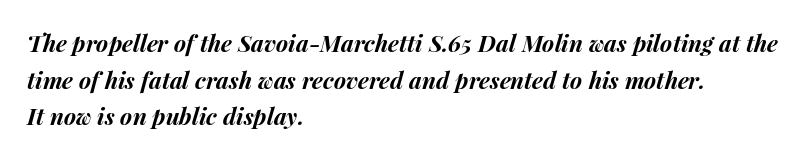
{"italic": "yes", "lean": "right", "slant_degrees": 15, "bold": "yes", "underline": "no", "align": "left", "line_spacing": "normal", "line_spacing_ratio": 1.59, "letter_spacing": "normal", "letter_spacing_em": 0.0, "glyph_px": 23}
